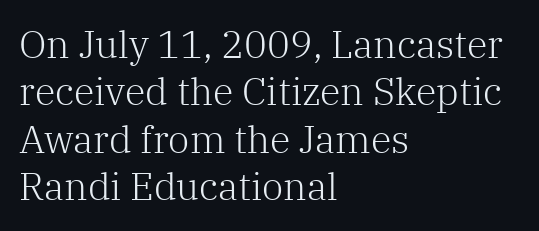
{"serif": "yes", "italic": "no", "bold": "no", "weight": "light", "width": "normal", "stroke_contrast": "low", "x_height": "medium", "monospaced": "no", "underline": "no", "align": "left", "line_spacing": "normal", "line_spacing_ratio": 1.25, "letter_spacing": "normal", "letter_spacing_em": 0.0, "glyph_px": 38}
